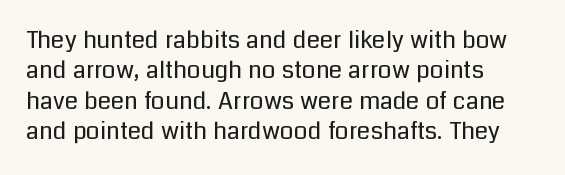
{"italic": "no", "bold": "no", "underline": "no", "align": "left", "line_spacing": "normal", "line_spacing_ratio": 1.27, "letter_spacing": "normal", "letter_spacing_em": 0.0, "glyph_px": 24}
